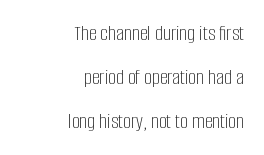
The image shows 22 px text type, upright; set right-aligned, loose line spacing (1.99x), normal letter spacing, not underlined.
